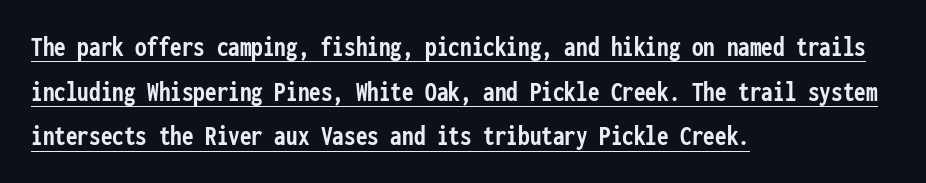
The image shows 29 px semibold, condensed sans-serif type, upright, monospaced; set left-aligned, normal line spacing (1.54x), normal letter spacing, underlined; low stroke contrast and a medium x-height.
